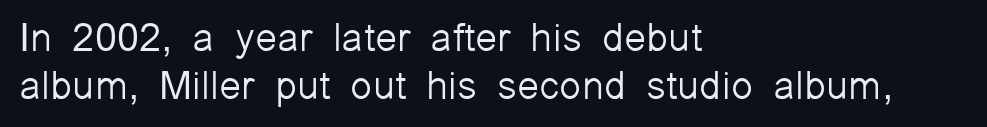
Think of a printed novel: that variable character pitch is what you see here. Between one letter and the next there's only the usual sliver of space. Teacher's note: observe the even left margin — that is flush-left alignment. Honestly, there is no underline to notice here at all. The characters display no serif detailing; their extremities are plain. This sample uses an upright cut, with every glyph sitting square on the baseline.
